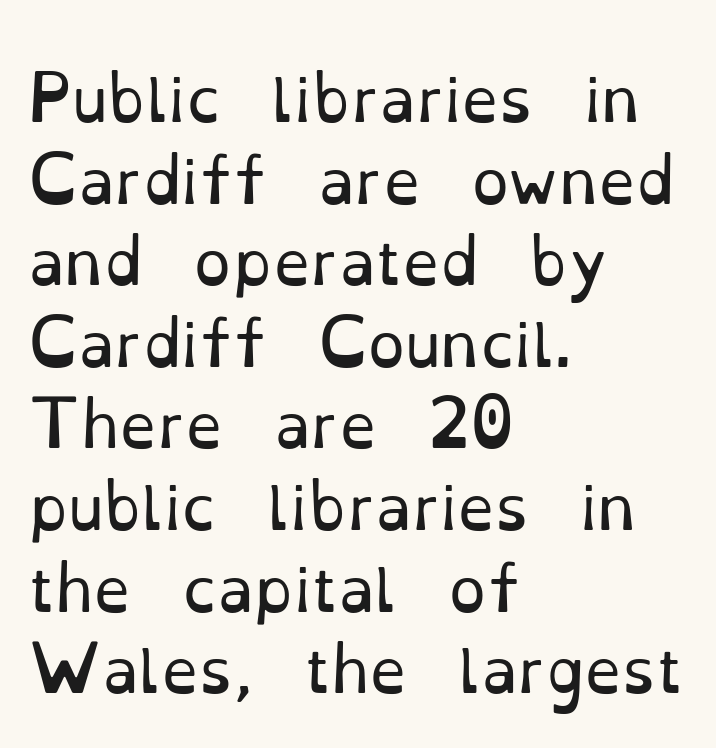
The image shows 60 px regular-weight serif type, upright; set left-aligned, normal line spacing (1.36x), normal letter spacing, not underlined; low stroke contrast and a small x-height.
